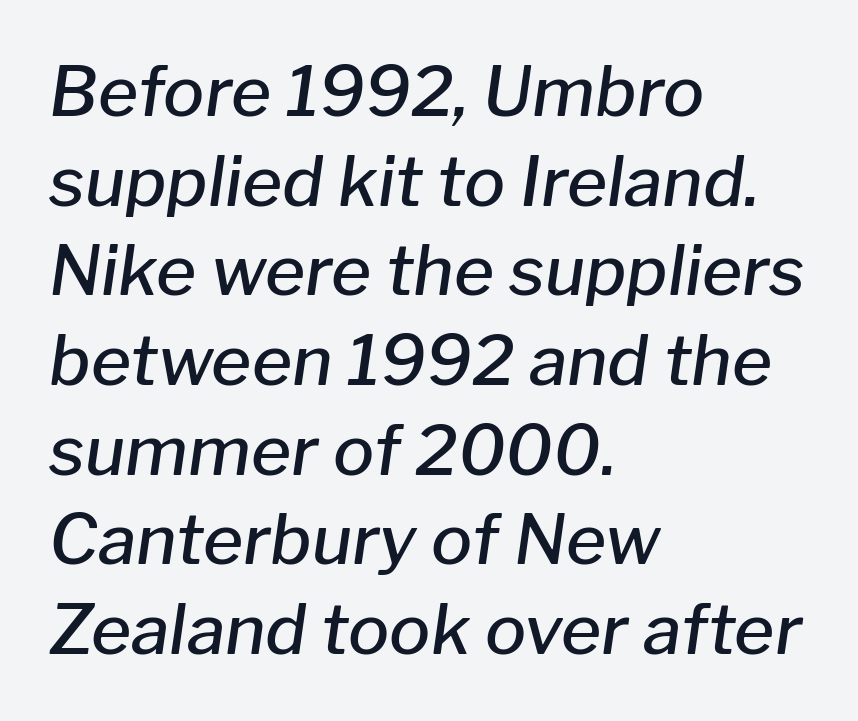
The image shows 69 px semibold type, italic (leaning right); set left-aligned, normal line spacing (1.3x), normal letter spacing, not underlined; low stroke contrast and a medium x-height.
